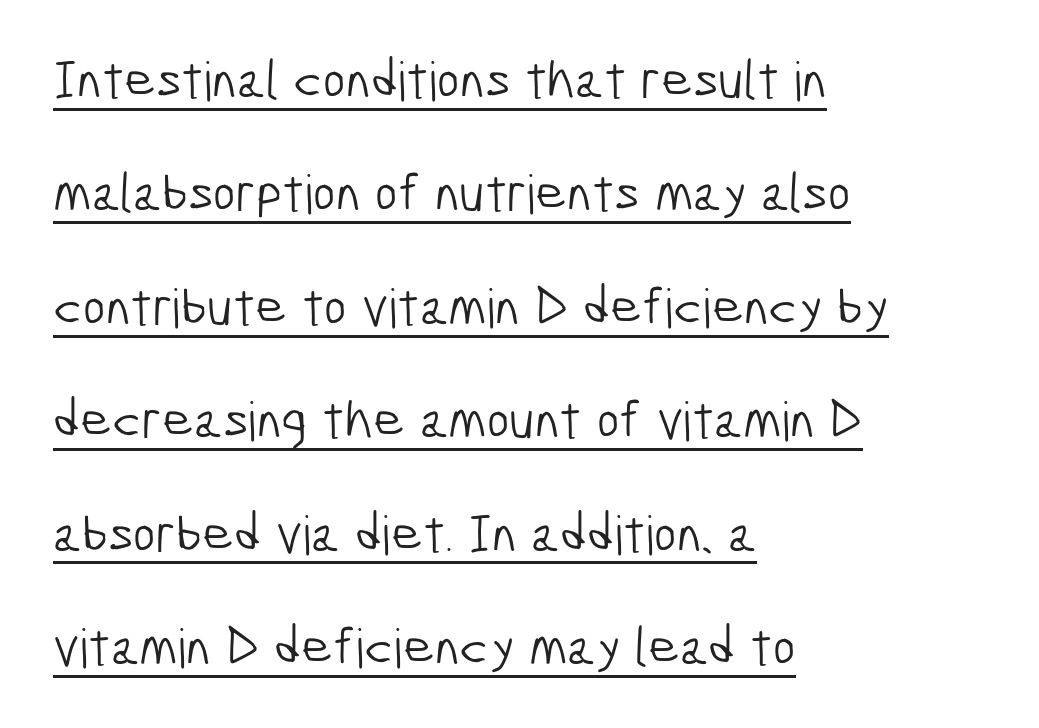
The image shows 54 px light, condensed sans-serif type; set left-aligned, loose line spacing (2.1x), normal letter spacing, underlined; low stroke contrast and a medium x-height.
